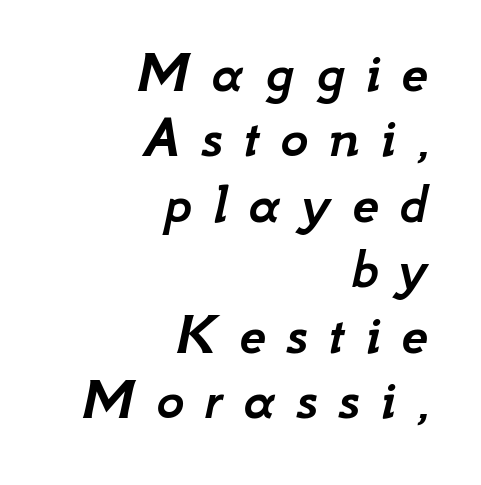
Q: Is the text italic (slanted)? A: Yes, it leans right by about 12 degrees.
Q: Is the text underlined? A: No.
Q: How is the paragraph aligned? A: Right-aligned.
Q: Is the spacing between letters normal or unusually wide? A: Unusually wide.
Q: Is the spacing between lines tight, normal or loose? A: Tight.
Q: Width (condensed, normal, or wide)? A: Normal.
Q: Stroke contrast? A: Low.
Q: x-height? A: Small.
Q: Monospaced? A: No.
